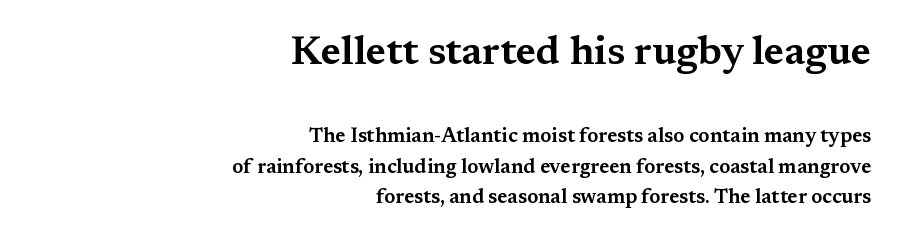
{"serif": "yes", "italic": "no", "width": "wide", "stroke_contrast": "medium", "x_height": "medium", "monospaced": "no", "underline": "no", "align": "right", "line_spacing": "normal", "line_spacing_ratio": 1.53, "letter_spacing": "normal", "letter_spacing_em": 0.0, "larger_block": "first", "size_ratio": 2.0, "glyph_px": 40}
